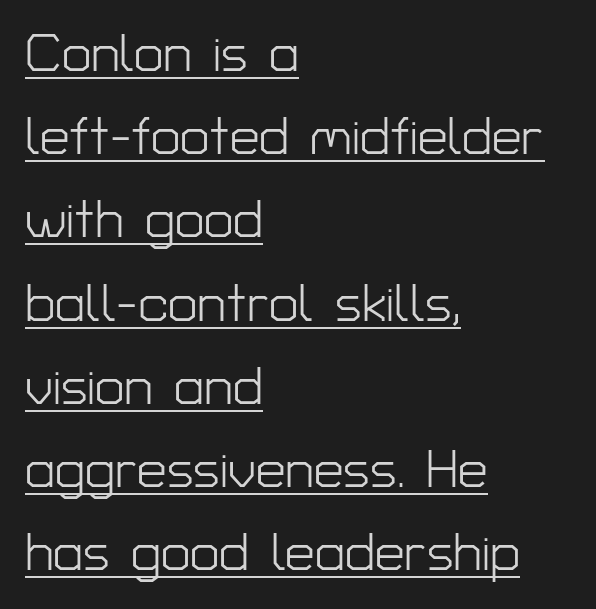
The image shows 53 px light sans-serif type, upright; set left-aligned, normal line spacing (1.57x), normal letter spacing, underlined; low stroke contrast and a medium x-height.
